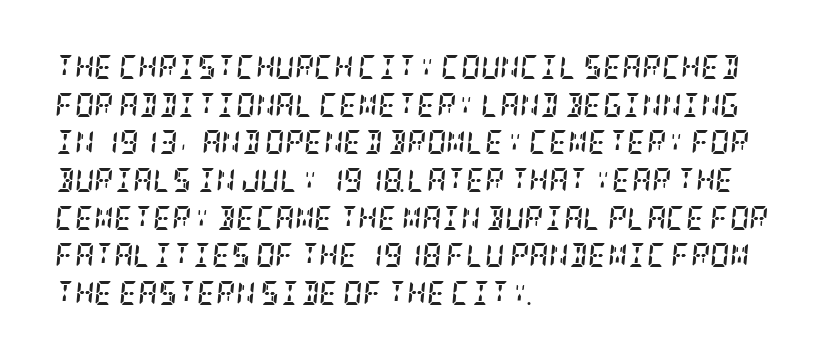
The passage shown is not underscored anywhere. Between one letter and the next there's only the usual sliver of space. Chunky letters — that's bold for sure. The rendering anchors every line to the left-hand side. Regarding leading, the lines here are spaced in the standard way.
